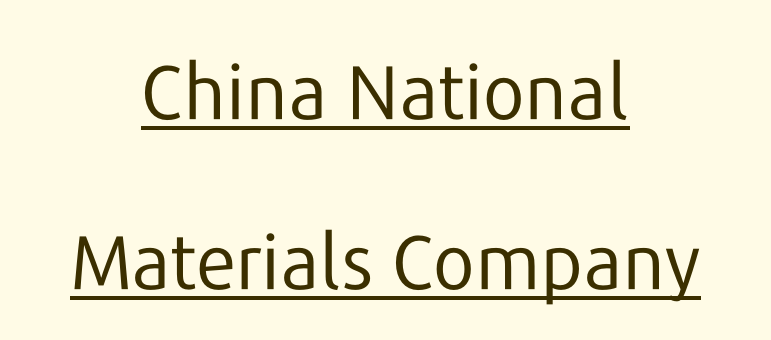
Q: Is the text bold? A: No.
Q: Is the text italic (slanted)? A: No, it is upright.
Q: Is the typeface a serif or a sans-serif typeface? A: Sans-serif.
Q: Is the text underlined? A: Yes.
Q: How is the paragraph aligned? A: Centered.
Q: Is the spacing between letters normal or unusually wide? A: Normal.
Q: Is the spacing between lines tight, normal or loose? A: Loose.
Q: Width (condensed, normal, or wide)? A: Normal.
Q: Stroke contrast? A: Low.
Q: x-height? A: Medium.
Q: Monospaced? A: No.
